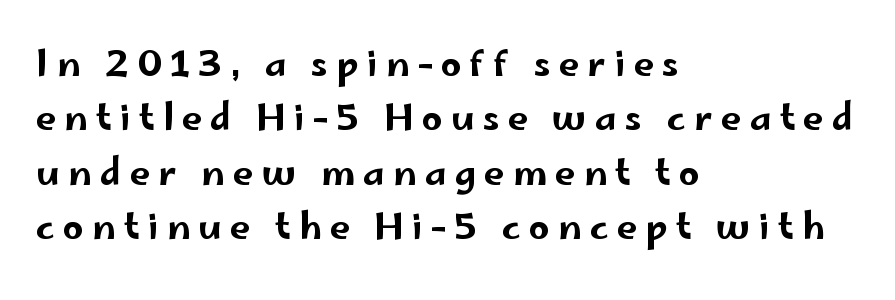
The image shows 36 px wide sans-serif type, upright; set left-aligned, normal line spacing (1.51x), unusually wide letter spacing (+0.23 em), not underlined; low stroke contrast and a small x-height.
